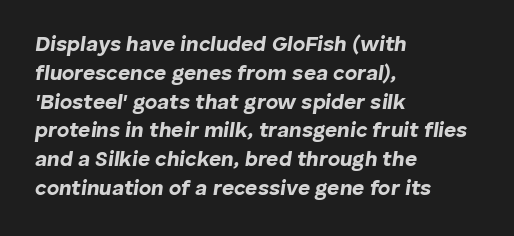
{"italic": "yes", "lean": "right", "slant_degrees": 8, "bold": "yes", "underline": "no", "align": "left", "line_spacing": "normal", "line_spacing_ratio": 1.37, "letter_spacing": "normal", "letter_spacing_em": 0.0, "glyph_px": 21}
